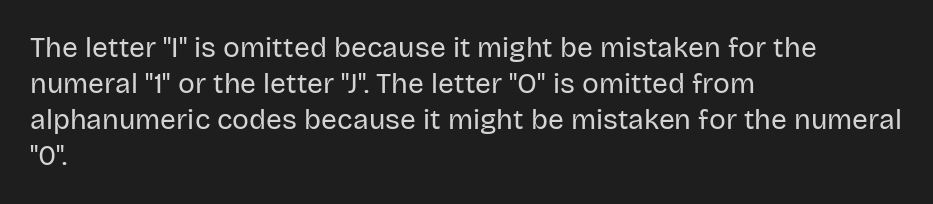
The image shows 28 px regular-weight sans-serif type, upright; set left-aligned, normal line spacing (1.29x), normal letter spacing, not underlined; low stroke contrast and a large x-height.
